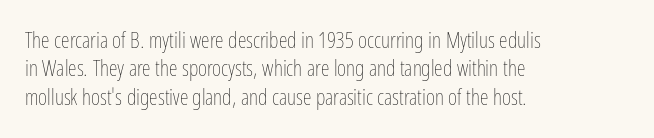
Rule under the text: the space is simply empty. Honestly, the letter spacing is just normal — you wouldn't notice it. The font's upright variant was chosen for this text. The strokes are not fattened; the text isn't bold. Layout note: lines flush left. The designer left line spacing at the default.
